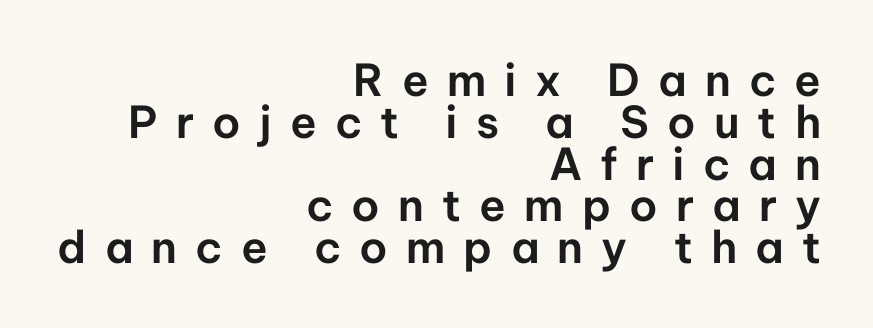
Has an underline been added? It has not. Every character sits straight up, as roman type does. Reading down the block, your eye finds every line finishing at a fixed right position. In terms of leading, this rendering errs on the cramped side.
